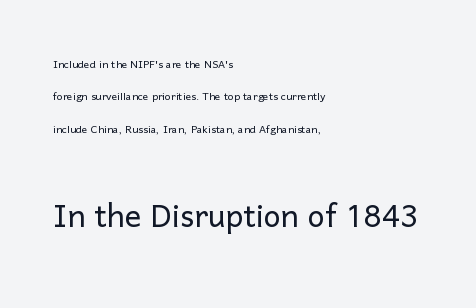
The image shows 41 px light sans-serif type, upright; set left-aligned, loose line spacing (2.32x), normal letter spacing, not underlined; the second (bottom) block is 2.93x larger; low stroke contrast and a medium x-height.
